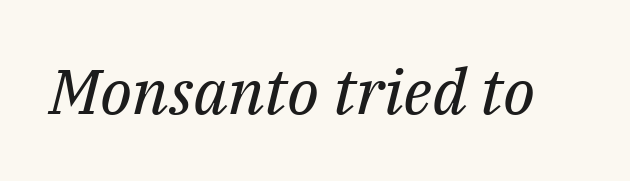
Q: Is the text bold? A: No.
Q: Is the text italic (slanted)? A: Yes, it leans right by about 14 degrees.
Q: Is the typeface a serif or a sans-serif typeface? A: Serif.
Q: Is the text underlined? A: No.
Q: Is the spacing between letters normal or unusually wide? A: Normal.
Q: Width (condensed, normal, or wide)? A: Normal.
Q: Stroke contrast? A: Medium.
Q: x-height? A: Medium.
Q: Monospaced? A: No.
